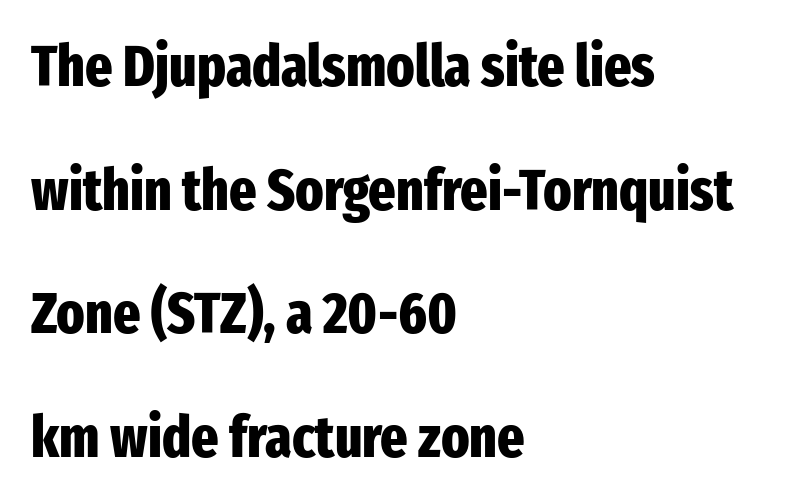
{"serif": "no", "italic": "no", "bold": "yes", "weight": "heavy", "width": "condensed", "stroke_contrast": "low", "x_height": "medium", "monospaced": "no", "underline": "no", "align": "left", "line_spacing": "loose", "line_spacing_ratio": 2.13, "letter_spacing": "normal", "letter_spacing_em": 0.0, "glyph_px": 58}
